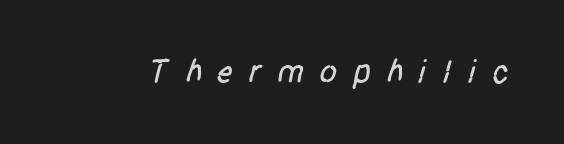
Q: Is the typeface a serif or a sans-serif typeface? A: Sans-serif.
Q: Is the text underlined? A: No.
Q: Is the spacing between letters normal or unusually wide? A: Unusually wide.
Q: Width (condensed, normal, or wide)? A: Condensed.
Q: Stroke contrast? A: Low.
Q: x-height? A: Large.
Q: Monospaced? A: No.
